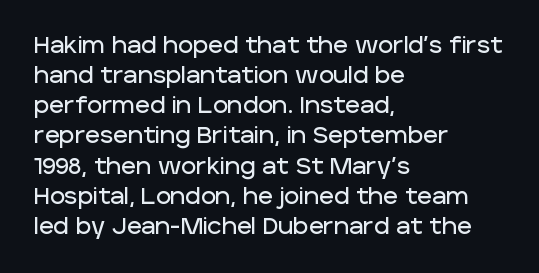
The image shows 23 px text type, upright; set left-aligned, normal line spacing (1.31x), normal letter spacing, not underlined.
